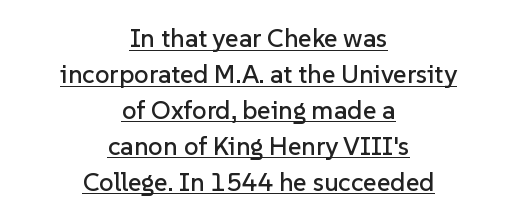
The image shows 26 px text type, upright; set centered, normal line spacing (1.38x), normal letter spacing, underlined.
